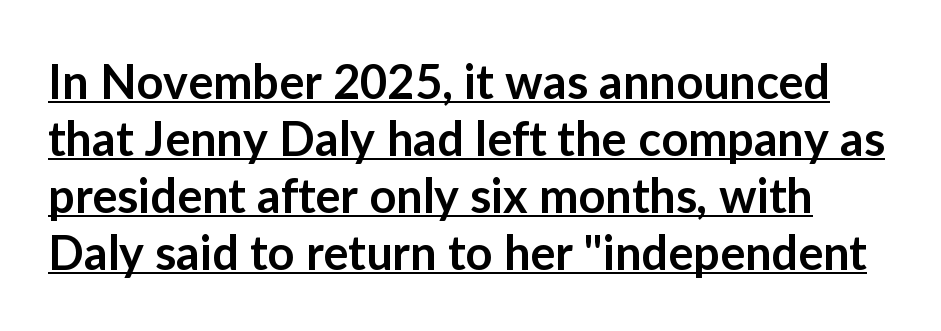
{"serif": "no", "italic": "no", "bold": "semi", "weight": "semibold", "width": "normal", "stroke_contrast": "low", "x_height": "medium", "monospaced": "no", "underline": "yes", "line_spacing_ratio": 1.21, "letter_spacing": "normal", "letter_spacing_em": 0.0, "glyph_px": 47}
